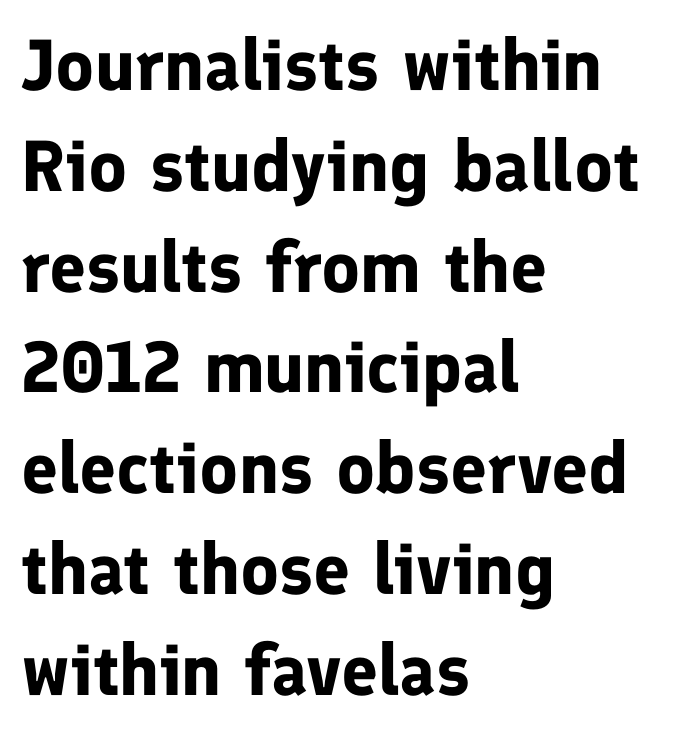
Rendered with straight, roman letterforms. Short and long lines alike share a common starting point at left. Letterform terminals end flat and unadorned throughout the passage. The passage shown stacks its lines at a standard gap. These lines carry a lot of weight — the face is fully bold. Clear beneath every line of the passage.
